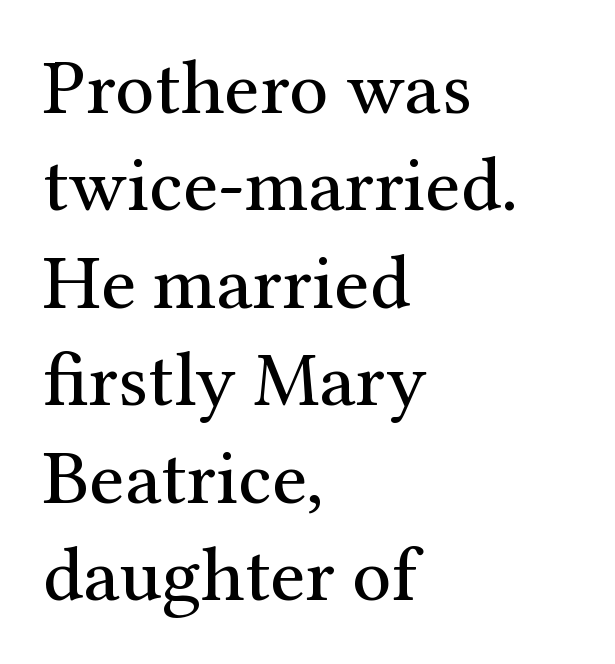
This rendering features lettering with no underline. The line-height multiplier appears to be the usual default. One-word summary of the alignment: left. Italic: no, the glyphs are upright roman. The letters carry serifs — small finishing strokes at the ends of their stems.
